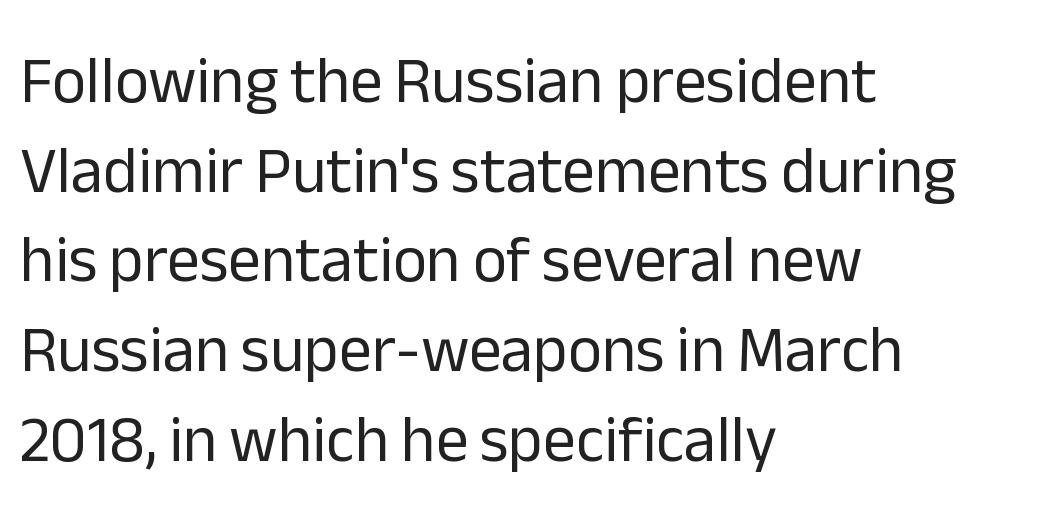
The passage shown stacks its lines at a standard gap. Character widths vary here, with narrow letters taking less room than wide ones. Compared with a typical body face, this is equally light or lighter still. These lines keep a tight, regular rhythm from letter to letter. The space beneath each line is pristine and unruled.
